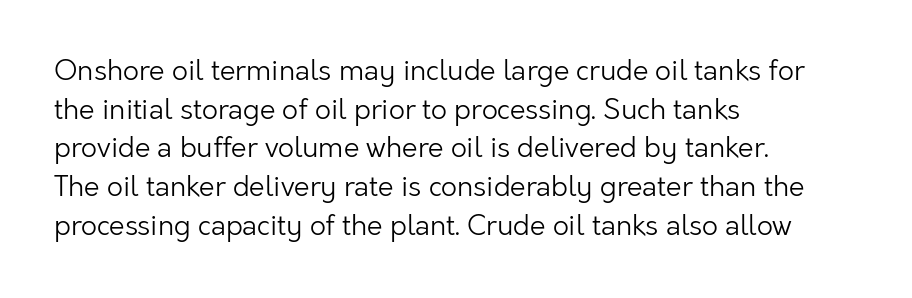
Normally led — the rows are evenly, conventionally spaced. The rendering uses natural spacing where letterforms have individual widths. The cut favours lightness, reaching ordinary text weight at its darkest. The font family rendered here belongs to the sans-serif group.
